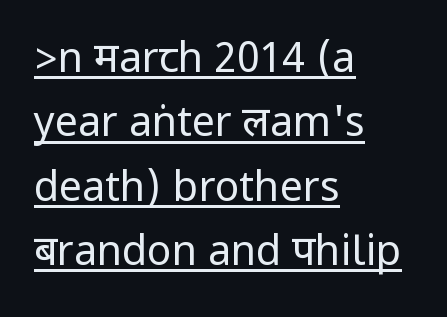
Stroke thickness stays within the range of a standard reading face or lighter. The rows are spaced the way most documents space them. Stroke terminals: plain, sans-serif. Emphasis is given by a line drawn under the lettering. Rendered with straight, roman letterforms. Look at the tracking — it's just the regular setting, nothing added.
